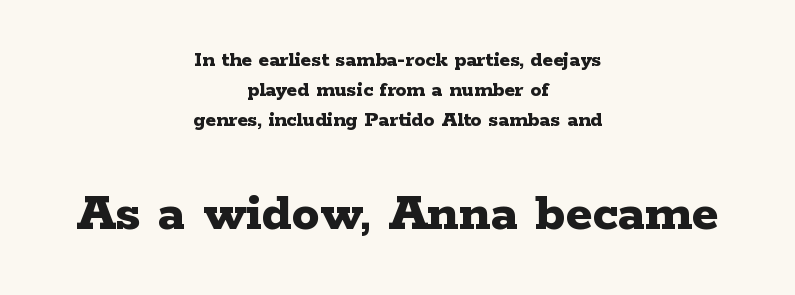
Q: Is the text bold? A: Yes.
Q: Is the text italic (slanted)? A: No, it is upright.
Q: Is the typeface a serif or a sans-serif typeface? A: Serif.
Q: Is the text underlined? A: No.
Q: How is the paragraph aligned? A: Centered.
Q: Is the spacing between letters normal or unusually wide? A: Normal.
Q: Is the spacing between lines tight, normal or loose? A: Normal.
Q: Which block of text is set in a larger size, the first (top) or the second (bottom)? A: The second (bottom) one.
Q: Width (condensed, normal, or wide)? A: Wide.
Q: Stroke contrast? A: Low.
Q: x-height? A: Medium.
Q: Monospaced? A: No.
